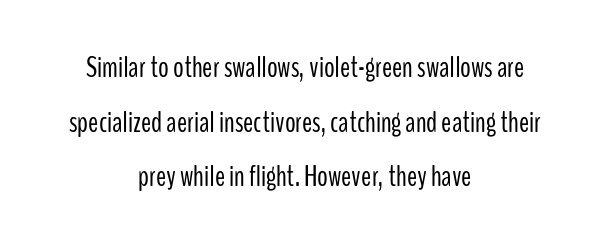
The image shows 30 px light, condensed sans-serif type, upright; set centered, line spacing 1.82x, normal letter spacing, not underlined; low stroke contrast and a medium x-height.
